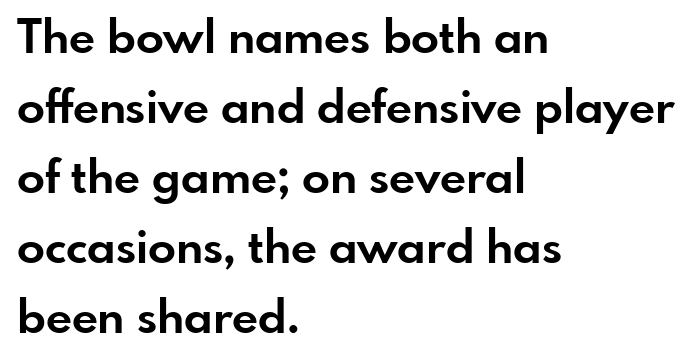
{"serif": "no", "italic": "no", "bold": "yes", "weight": "bold", "width": "normal", "stroke_contrast": "low", "x_height": "small", "monospaced": "no", "underline": "no", "align": "left", "line_spacing": "normal", "line_spacing_ratio": 1.52, "letter_spacing": "normal", "letter_spacing_em": 0.0, "glyph_px": 46}
